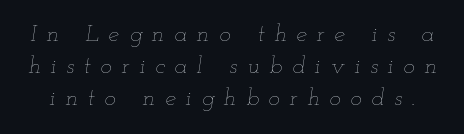
{"italic": "yes", "lean": "right", "slant_degrees": 12, "bold": "no", "underline": "no", "line_spacing": "normal", "line_spacing_ratio": 1.33, "letter_spacing": "wide", "letter_spacing_em": 0.41, "glyph_px": 24}
